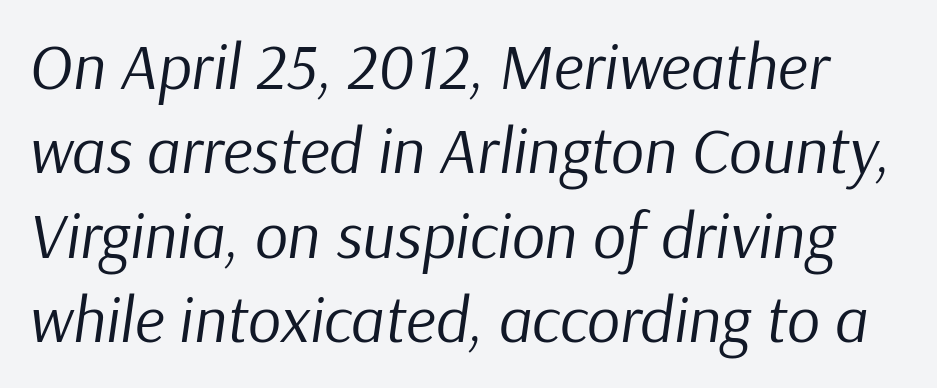
You could call the tracking neutral — neither tight nor loose. The typeface has the unassuming heft of standard copy or less. An italicized treatment has been applied to the whole sample. Proportional: the letters do not fall into vertical columns. Notice how descenders clear the ascenders below comfortably — that's standard leading. Rule under the text: the space is simply empty.
